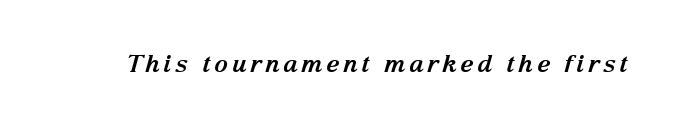
{"italic": "yes", "lean": "right", "slant_degrees": 15, "bold": "yes", "underline": "no", "glyph_px": 24}
